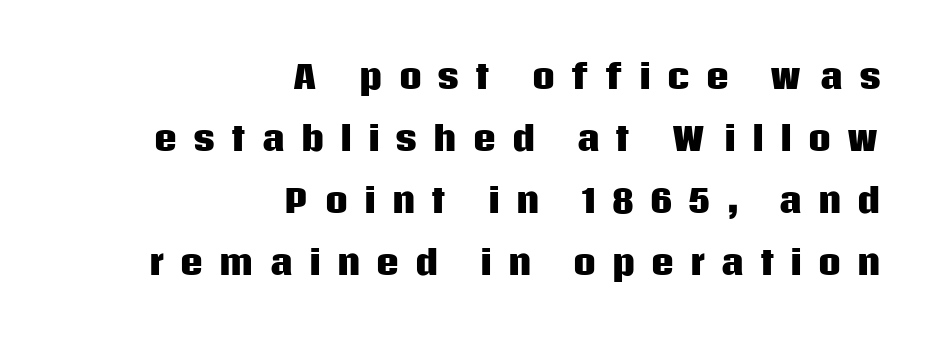
The image shows 32 px heavy sans-serif type, upright; set right-aligned, loose line spacing (1.94x), unusually wide letter spacing (+0.49 em), not underlined; low stroke contrast and a large x-height.
